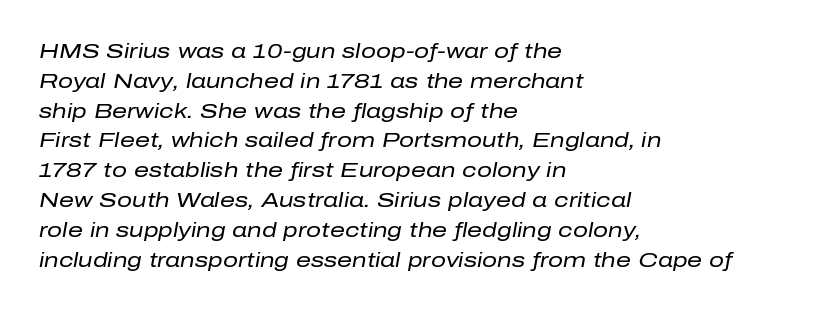
Weight: regular or lighter. The vertical gap from one line to the next is medium. The paragraph has a hard left edge and a soft right edge. Every character sits at an angle, as italics do.
